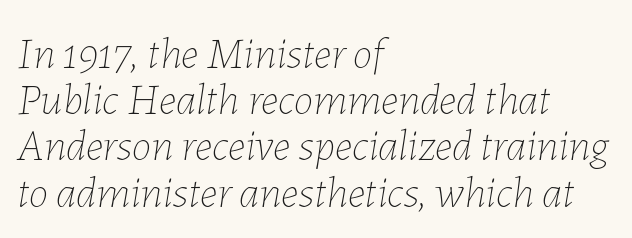
Q: Is the text bold? A: No.
Q: Is the text italic (slanted)? A: Yes, it leans right by about 7 degrees.
Q: Is the text underlined? A: No.
Q: How is the paragraph aligned? A: Left-aligned.
Q: Is the spacing between letters normal or unusually wide? A: Normal.
Q: Is the spacing between lines tight, normal or loose? A: Tight.
Q: Width (condensed, normal, or wide)? A: Normal.
Q: Stroke contrast? A: Low.
Q: x-height? A: Medium.
Q: Monospaced? A: No.
